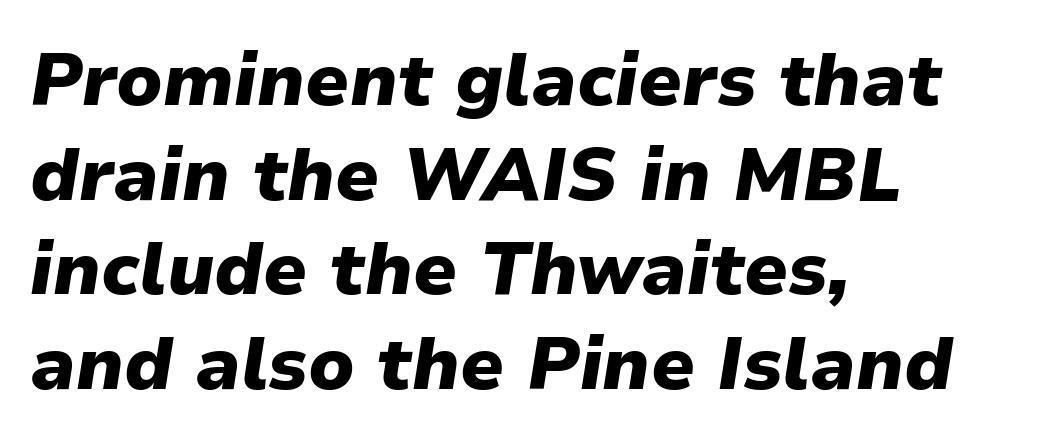
The zone under the glyphs is completely vacant. The face used here has the dense, thick strokes of a bold. The letters are slanted; this is an italic face. The space between consecutive lines is moderate. Spacing verdict: proportional, widths tailored to each character. Standard letterfit; no display-style spreading of the glyphs.
